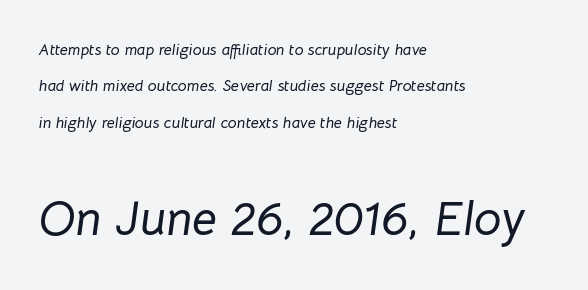
Q: Is the text italic (slanted)? A: Yes, it leans right by about 8 degrees.
Q: Is the text underlined? A: No.
Q: How is the paragraph aligned? A: Left-aligned.
Q: Is the spacing between letters normal or unusually wide? A: Normal.
Q: Is the spacing between lines tight, normal or loose? A: Loose.
Q: Which block of text is set in a larger size, the first (top) or the second (bottom)? A: The second (bottom) one.
Q: Width (condensed, normal, or wide)? A: Normal.
Q: Stroke contrast? A: Low.
Q: x-height? A: Medium.
Q: Monospaced? A: No.
